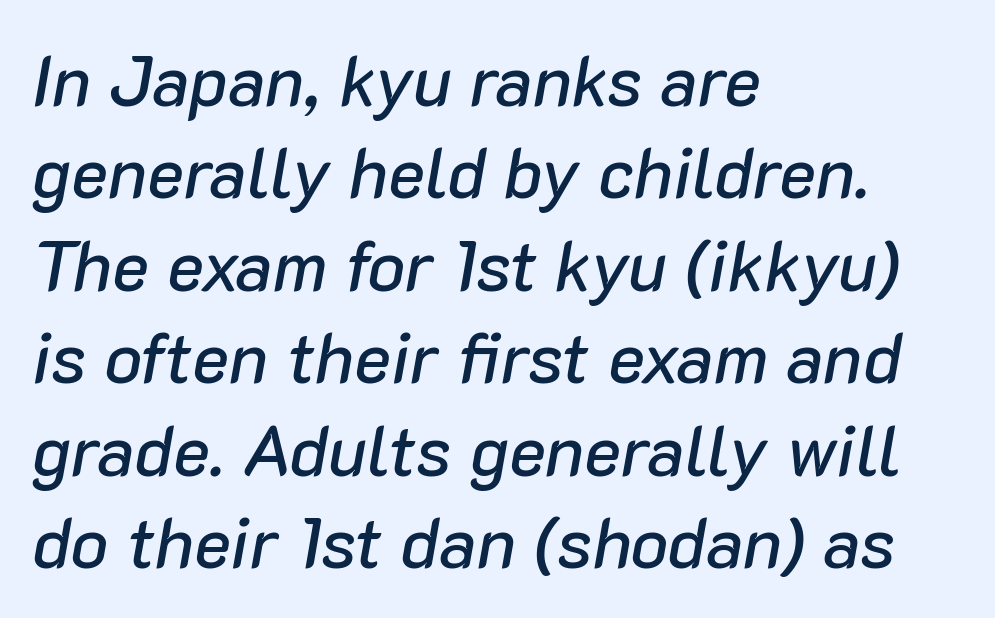
The image shows 70 px text type, italic (leaning right); set left-aligned, normal line spacing (1.32x), normal letter spacing, not underlined; low stroke contrast and a medium x-height.
